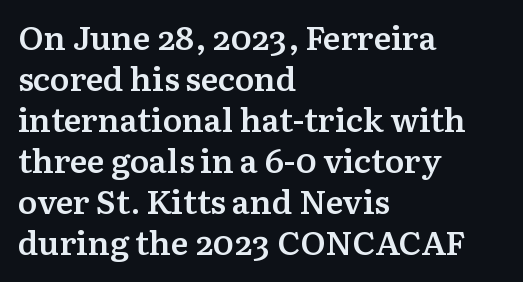
{"serif": "yes", "italic": "no", "bold": "semi", "weight": "semibold", "width": "normal", "stroke_contrast": "medium", "x_height": "medium", "monospaced": "no", "underline": "no", "align": "left", "line_spacing_ratio": 1.24, "letter_spacing": "normal", "letter_spacing_em": 0.0, "glyph_px": 33}
